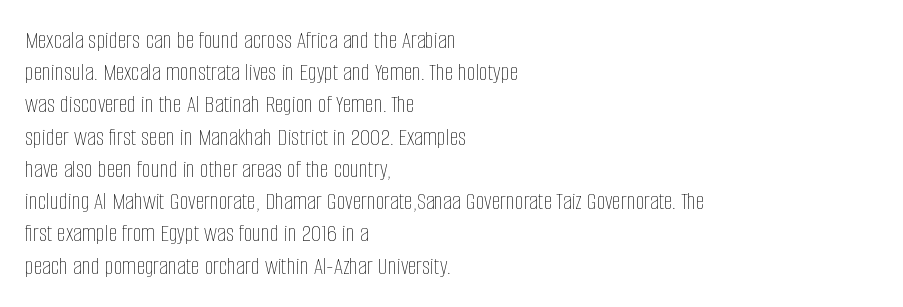
These lines keep a tight, regular rhythm from letter to letter. This sample is left-justified, so line endings fall wherever the words run out. The space between consecutive lines is moderate. Do the letters lean? They stand straight. The passage shown is not underscored anywhere. Stems and bowls with no extra thickness — not bold.
